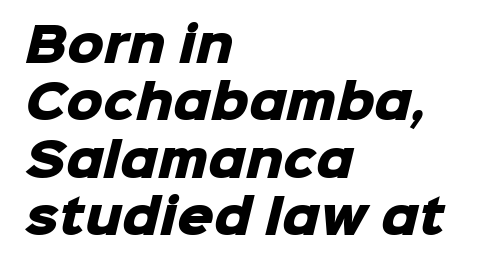
Q: Is the text bold? A: Yes.
Q: Is the typeface a serif or a sans-serif typeface? A: Sans-serif.
Q: Is the text underlined? A: No.
Q: How is the paragraph aligned? A: Left-aligned.
Q: Is the spacing between letters normal or unusually wide? A: Normal.
Q: Is the spacing between lines tight, normal or loose? A: Normal.
Q: Width (condensed, normal, or wide)? A: Normal.
Q: Stroke contrast? A: Low.
Q: x-height? A: Medium.
Q: Monospaced? A: No.
